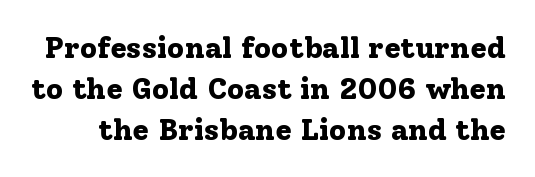
Nobody touched the tracking dial on this one. Type style note: has serifs. Check the space under the baseline: it is left empty. Summary of vertical rhythm: regular, with standard interline spacing. Notice how the stems are strictly vertical — no italics here. This is heavy type, rendered in bold.
